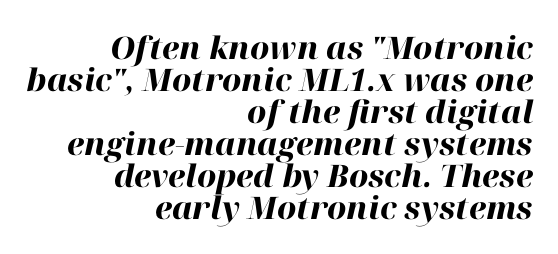
The image shows 31 px heavy type, italic (leaning right); set right-aligned, tight line spacing (1.03x), normal letter spacing, not underlined; high stroke contrast and a medium x-height.
